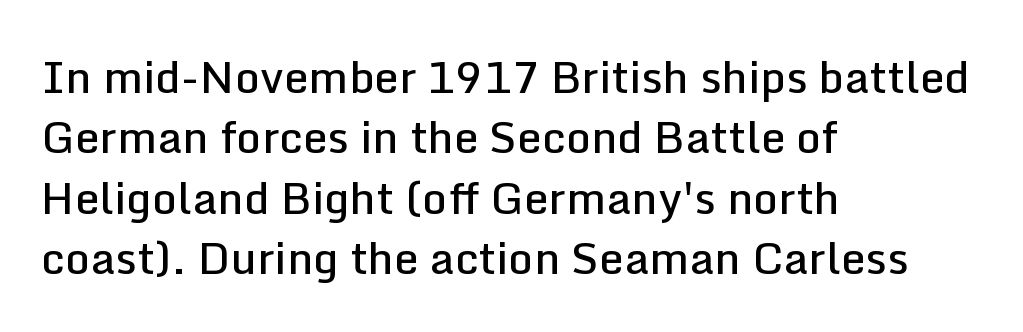
Q: Is the text bold? A: Semi-bold.
Q: Is the text italic (slanted)? A: No, it is upright.
Q: Is the typeface a serif or a sans-serif typeface? A: Sans-serif.
Q: Is the text underlined? A: No.
Q: How is the paragraph aligned? A: Left-aligned.
Q: Is the spacing between letters normal or unusually wide? A: Normal.
Q: Is the spacing between lines tight, normal or loose? A: Normal.
Q: Width (condensed, normal, or wide)? A: Normal.
Q: Stroke contrast? A: Low.
Q: x-height? A: Medium.
Q: Monospaced? A: No.
